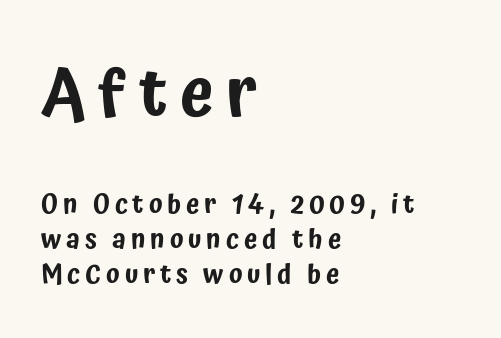
{"serif": "no", "italic": "no", "width": "condensed", "stroke_contrast": "low", "x_height": "medium", "monospaced": "no", "underline": "no", "align": "left", "line_spacing": "normal", "line_spacing_ratio": 1.29, "larger_block": "first", "size_ratio": 2.52, "glyph_px": 68}
